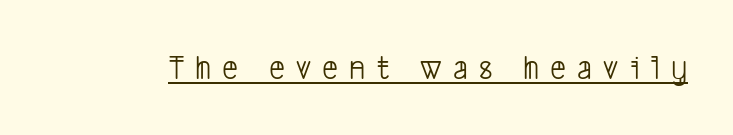
Tracking here is generous; glyphs stand well apart from one another. Each stroke keeps to a modest, everyday thickness or less. The words here are underlined. This sample has the flowing, uneven cadence of proportional lettering.
